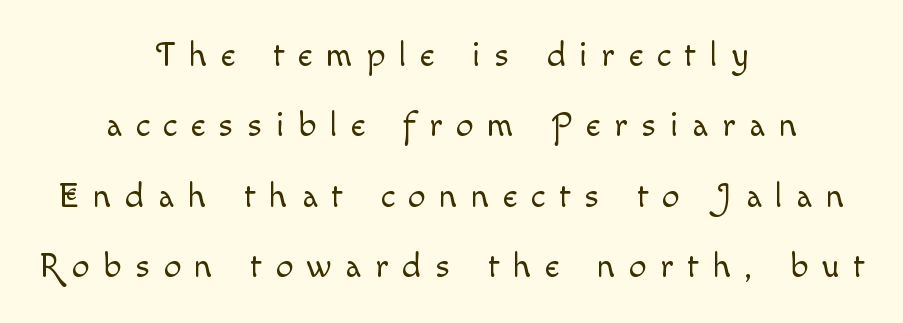
This sample has the flowing, uneven cadence of proportional lettering. Quick note: underline off. Posture: vertical. This sample is center-justified, so both line endings float freely.
